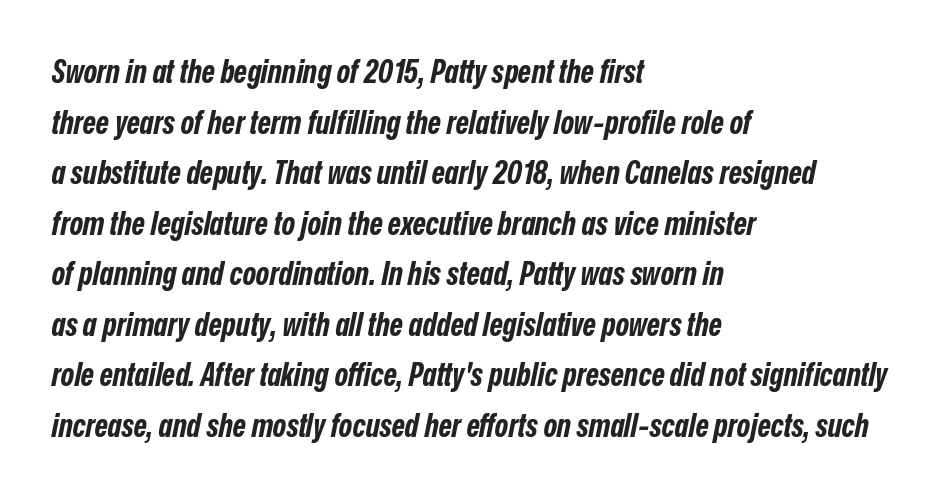
Q: Is the text bold? A: Yes.
Q: Is the text italic (slanted)? A: Yes, it leans right by about 12 degrees.
Q: Is the text underlined? A: No.
Q: How is the paragraph aligned? A: Left-aligned.
Q: Is the spacing between letters normal or unusually wide? A: Normal.
Q: Is the spacing between lines tight, normal or loose? A: Normal.
Q: Width (condensed, normal, or wide)? A: Condensed.
Q: Stroke contrast? A: Low.
Q: x-height? A: Medium.
Q: Monospaced? A: No.
